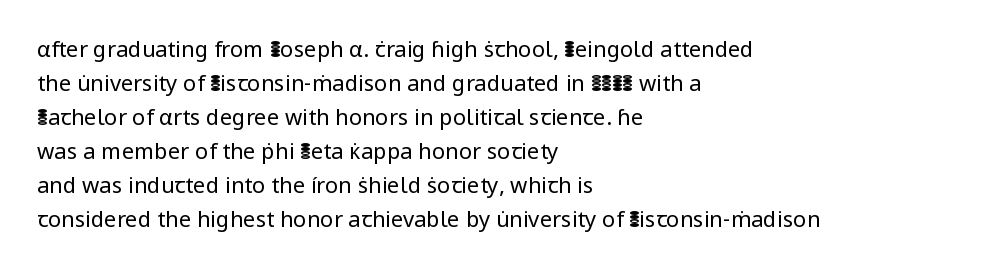
The image shows 22 px text type, upright; set left-aligned, normal line spacing (1.55x), normal letter spacing, not underlined.
